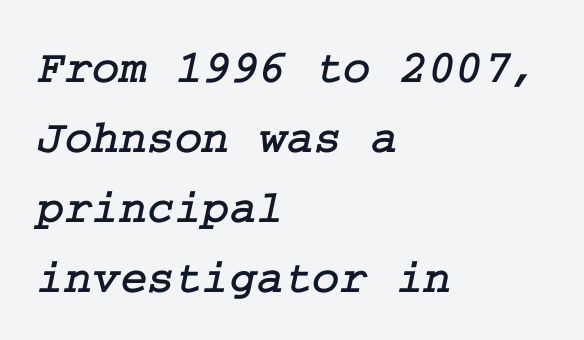
The string is rendered with underlining switched off. Observe the serifs anchoring each vertical stroke in this sample. Notice how the passage keeps a crisp vertical edge on the left only. Regarding leading, the lines here are spaced in the standard way.
